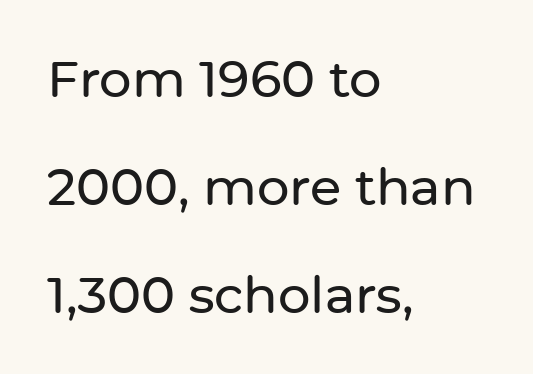
Q: Is the text italic (slanted)? A: No, it is upright.
Q: Is the typeface a serif or a sans-serif typeface? A: Sans-serif.
Q: Is the text underlined? A: No.
Q: How is the paragraph aligned? A: Left-aligned.
Q: Is the spacing between letters normal or unusually wide? A: Normal.
Q: Is the spacing between lines tight, normal or loose? A: Loose.
Q: Width (condensed, normal, or wide)? A: Normal.
Q: Stroke contrast? A: Low.
Q: x-height? A: Medium.
Q: Monospaced? A: No.
